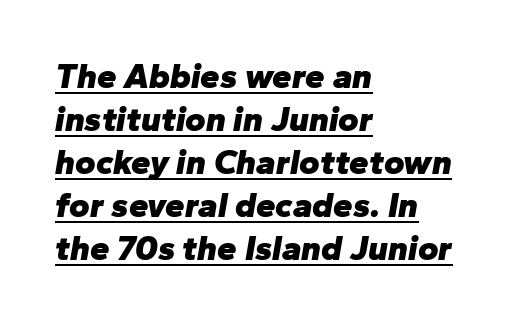
Emphasis is given by a line drawn under the lettering. The passage shown is typed in a proportional face where columns would drift. The tracking reads as untouched default to a designer's eye. The specimen reads as italic at a glance.
